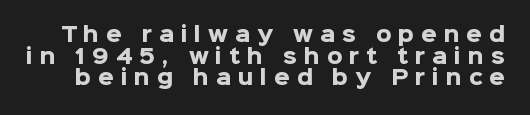
How are the letters spaced? Widely, with obvious added tracking. Thick stems and heavy bowls — unmistakably bold. Lines of text with bare space underneath. What's the leading like? Squeezed, with rows nearly overlapping.
